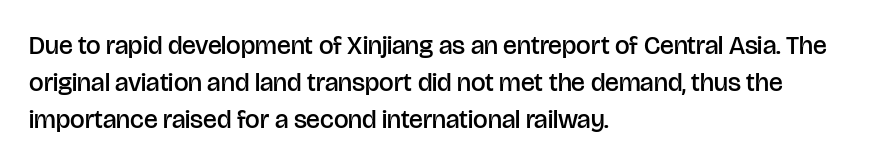
Q: Is the text bold? A: Semi-bold.
Q: Is the text italic (slanted)? A: No, it is upright.
Q: Is the text underlined? A: No.
Q: How is the paragraph aligned? A: Left-aligned.
Q: Is the spacing between letters normal or unusually wide? A: Normal.
Q: Is the spacing between lines tight, normal or loose? A: Normal.
